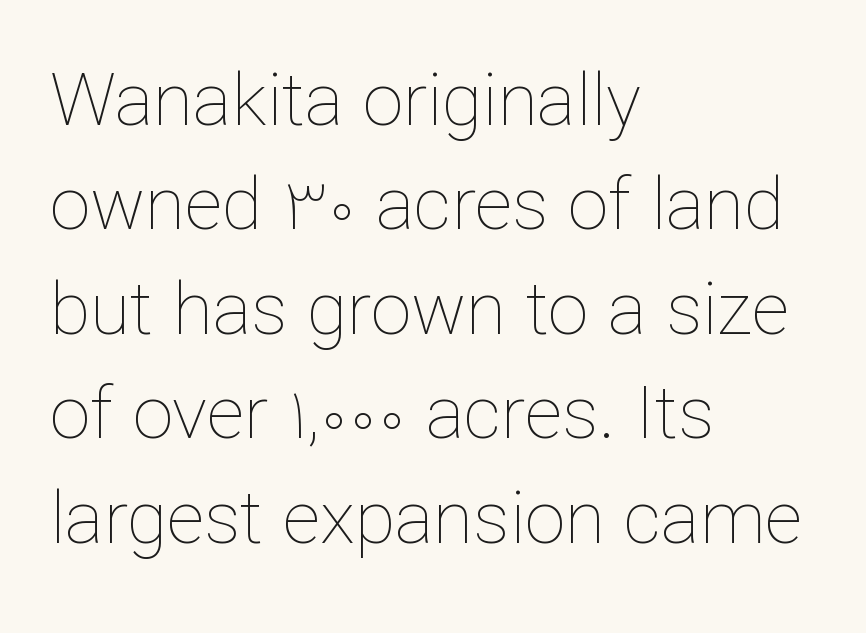
The tracking reads as untouched default to a designer's eye. The line-height multiplier appears to be the usual default. The typography opts for an upright posture over an oblique one. Any mark beneath the type? The region is blank. Weight: not bold — regular or lighter. The compositor pushed each line to the left boundary.
